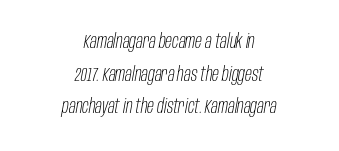
Glance below the letters and you will spot only blank space. Regarding leading, the lines here are spaced in the standard way. You can tell it's italic because the verticals aren't actually vertical. Weight class: somewhere from thin through regular. Each word holds together tightly as a unit, with standard inter-letter gaps.
